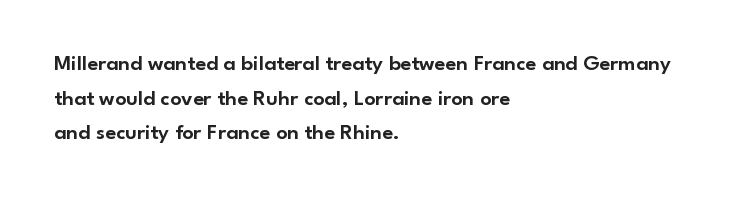
{"italic": "no", "underline": "no", "align": "left", "line_spacing": "normal", "line_spacing_ratio": 1.57, "letter_spacing": "normal", "letter_spacing_em": 0.0, "glyph_px": 22}
